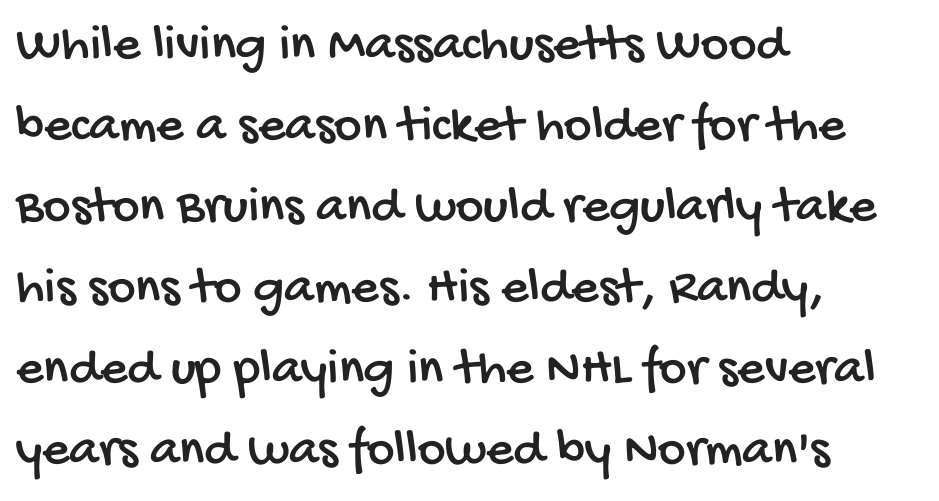
The image shows 53 px condensed sans-serif type; set left-aligned, normal line spacing (1.53x), normal letter spacing, not underlined; low stroke contrast and a large x-height.
